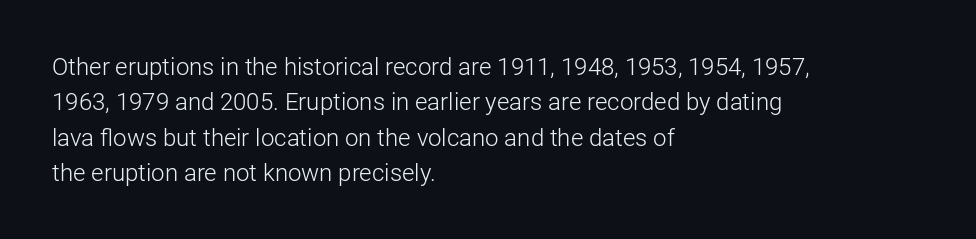
Tracking value appears to be zero — textbook default spacing. Posture: straight, roman, zero tilt. Leftover space on each line is placed entirely after the last word. This is not heavy type; no bold has been used.
